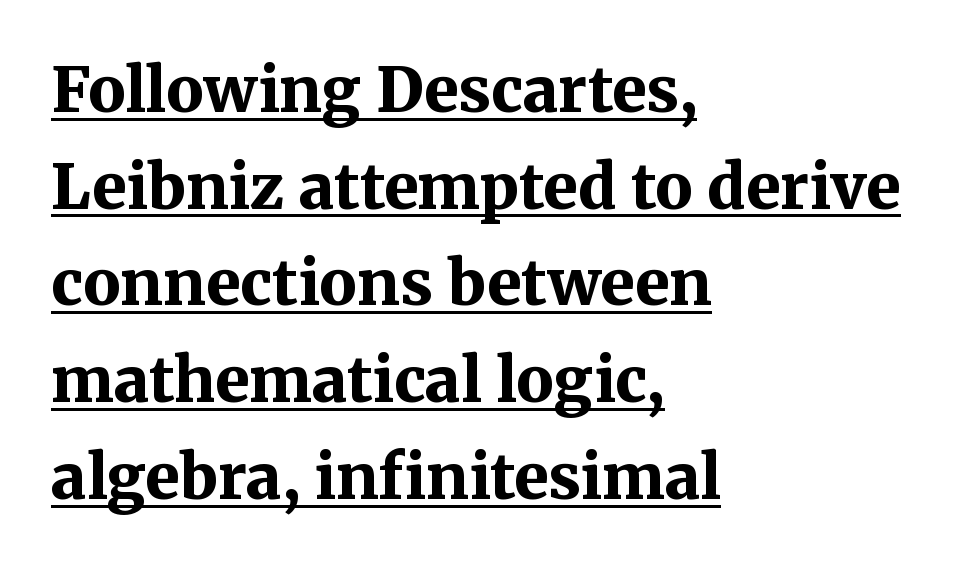
{"serif": "yes", "italic": "no", "bold": "yes", "weight": "bold", "width": "normal", "stroke_contrast": "medium", "x_height": "medium", "monospaced": "no", "underline": "yes", "align": "left", "line_spacing": "normal", "line_spacing_ratio": 1.56, "letter_spacing": "normal", "letter_spacing_em": 0.0, "glyph_px": 62}
